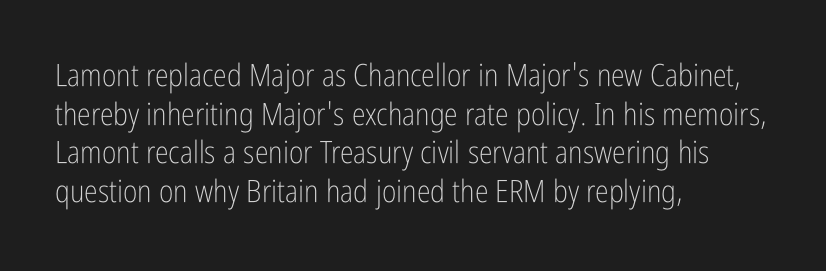
{"serif": "no", "italic": "no", "bold": "no", "weight": "light", "width": "condensed", "stroke_contrast": "low", "x_height": "medium", "monospaced": "no", "underline": "no", "align": "left", "line_spacing": "normal", "line_spacing_ratio": 1.25, "letter_spacing": "normal", "letter_spacing_em": 0.0, "glyph_px": 31}
